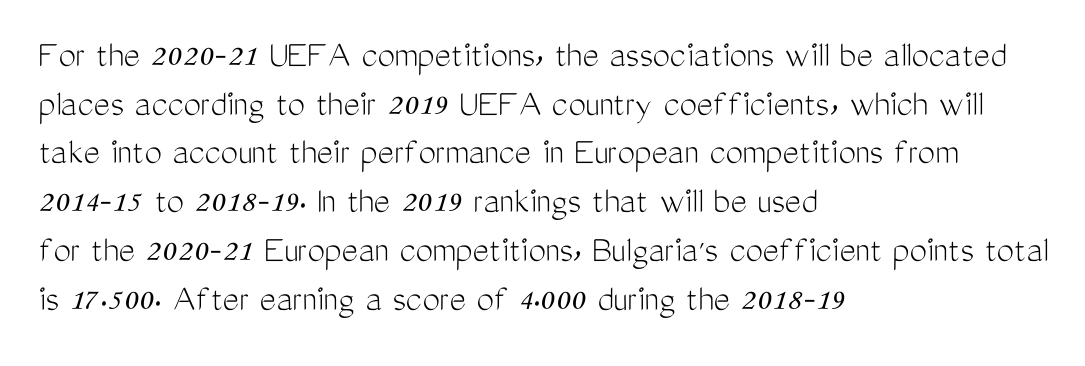
Q: Is the text bold? A: No.
Q: Is the text italic (slanted)? A: No, it is upright.
Q: Is the typeface a serif or a sans-serif typeface? A: Sans-serif.
Q: Is the text underlined? A: No.
Q: How is the paragraph aligned? A: Left-aligned.
Q: Is the spacing between letters normal or unusually wide? A: Normal.
Q: Is the spacing between lines tight, normal or loose? A: Normal.
Q: Width (condensed, normal, or wide)? A: Condensed.
Q: Stroke contrast? A: Medium.
Q: x-height? A: Medium.
Q: Monospaced? A: No.
